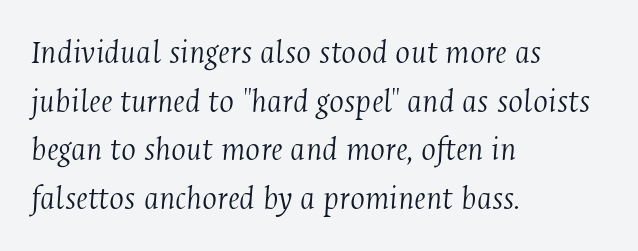
Q: Is the text bold? A: No.
Q: Is the text italic (slanted)? A: Yes, it leans right by about 4 degrees.
Q: Is the typeface a serif or a sans-serif typeface? A: Serif.
Q: Is the text underlined? A: No.
Q: How is the paragraph aligned? A: Left-aligned.
Q: Is the spacing between letters normal or unusually wide? A: Normal.
Q: Is the spacing between lines tight, normal or loose? A: Normal.
Q: Width (condensed, normal, or wide)? A: Condensed.
Q: Stroke contrast? A: Medium.
Q: x-height? A: Medium.
Q: Monospaced? A: No.
